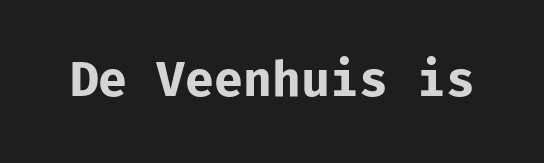
Q: Is the text bold? A: Yes.
Q: Is the text italic (slanted)? A: No, it is upright.
Q: Is the typeface a serif or a sans-serif typeface? A: Sans-serif.
Q: Is the text underlined? A: No.
Q: Is the spacing between letters normal or unusually wide? A: Normal.
Q: Width (condensed, normal, or wide)? A: Normal.
Q: Stroke contrast? A: Low.
Q: x-height? A: Medium.
